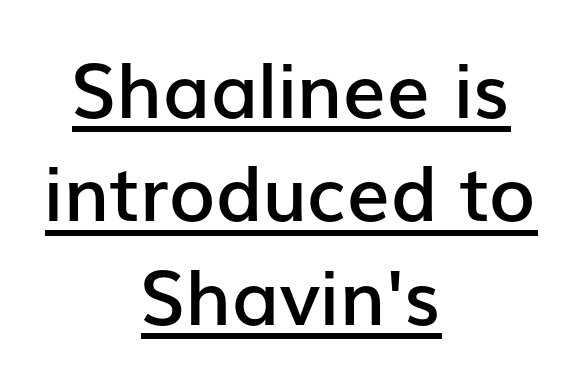
The image shows 76 px semibold sans-serif type, upright; set centered, normal line spacing (1.36x), normal letter spacing, underlined; low stroke contrast and a medium x-height.
